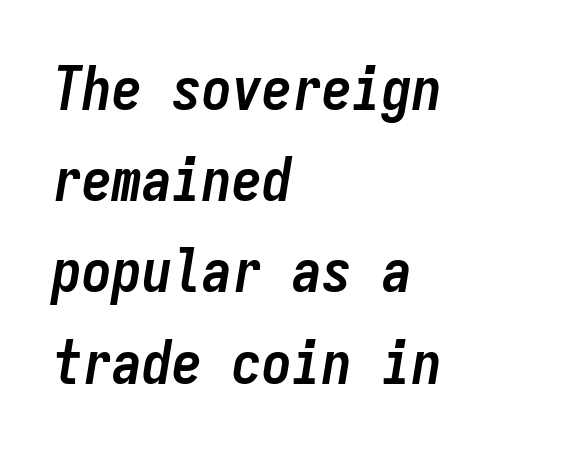
Q: Is the text bold? A: Yes.
Q: Is the text italic (slanted)? A: Yes, it leans right by about 9 degrees.
Q: Is the text underlined? A: No.
Q: How is the paragraph aligned? A: Left-aligned.
Q: Is the spacing between letters normal or unusually wide? A: Normal.
Q: Is the spacing between lines tight, normal or loose? A: Normal.
Q: Width (condensed, normal, or wide)? A: Condensed.
Q: Stroke contrast? A: Low.
Q: x-height? A: Medium.
Q: Monospaced? A: Yes.
